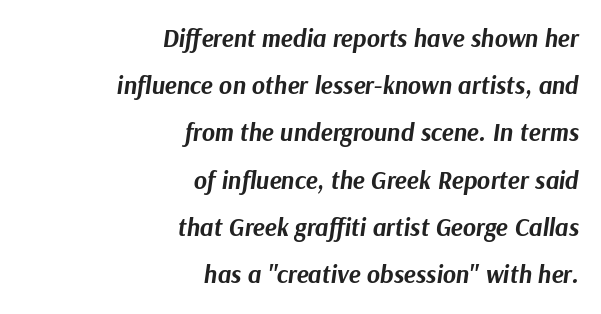
The glyphs look as if they've been sheared to an angle. The paragraph has a hard right edge and a soft left edge. The sample has been set heavy, in full bold. Here the glyphs are tracked normally, forming tight word shapes. Descenders are the only things crossing below the line.
